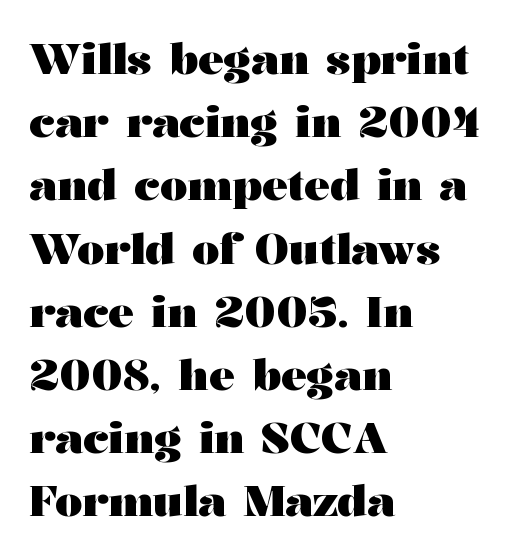
The image shows 43 px heavy, wide serif type, upright; set left-aligned, normal line spacing (1.47x), normal letter spacing, not underlined; medium stroke contrast and a medium x-height.
